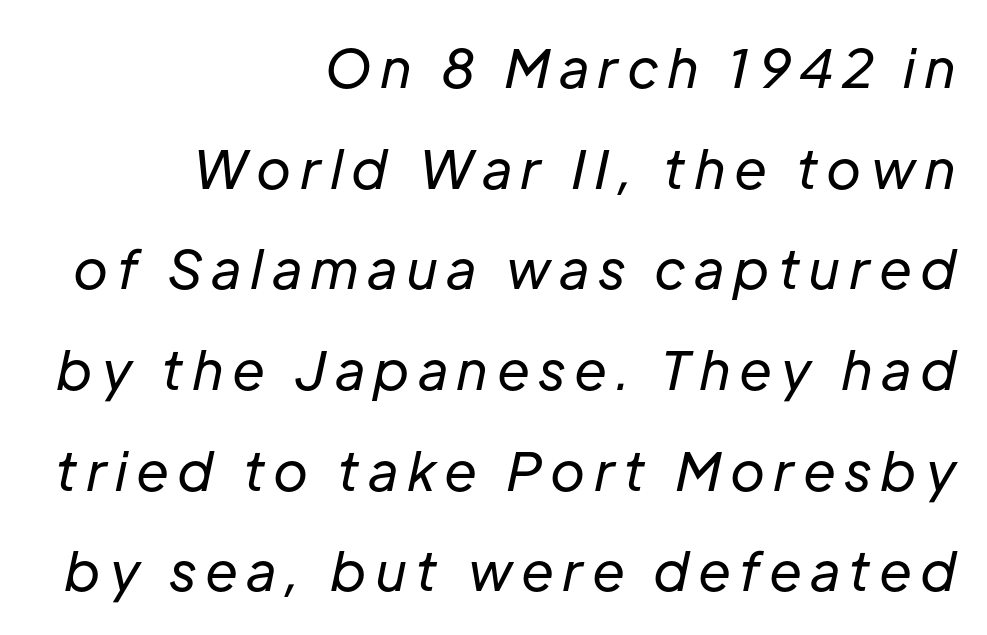
Q: Is the text bold? A: No.
Q: Is the text italic (slanted)? A: Yes, it leans right by about 12 degrees.
Q: Is the text underlined? A: No.
Q: How is the paragraph aligned? A: Right-aligned.
Q: Is the spacing between lines tight, normal or loose? A: Loose.
Q: Width (condensed, normal, or wide)? A: Normal.
Q: Stroke contrast? A: Low.
Q: x-height? A: Medium.
Q: Monospaced? A: No.
